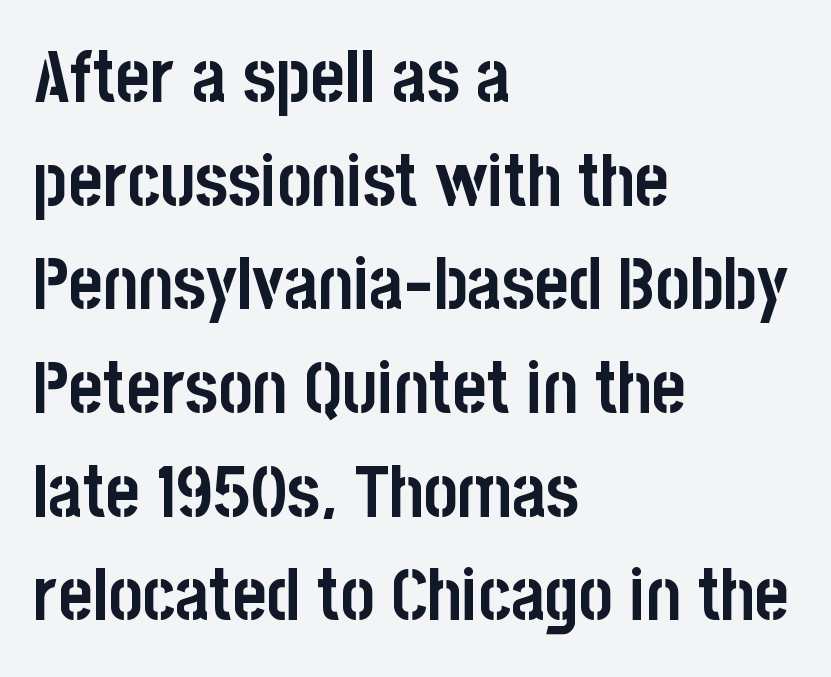
The font's upright variant was chosen for this text. In terms of leading, this rendering sits right in the middle. The typeface chosen for these lines omits serifs. Caption: multi-line text, flush left, ragged right. Decoration check: the copy has no underline. How are the letters spaced? Ordinarily, with no added tracking.
